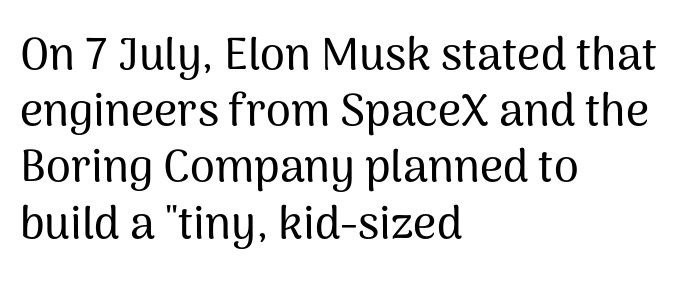
The type is set solid horizontally, with unmodified tracking. Do the letters lean? They stand straight. The face used here is proportionally spaced, like ordinary book or web type. The font family rendered here belongs to the sans-serif group. If you drew a ruler down the left edge, every line would touch it.
